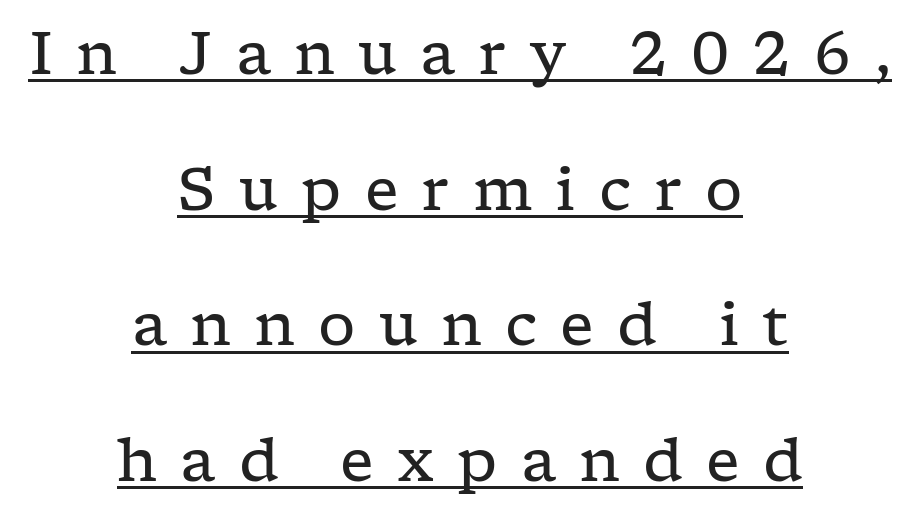
The image shows 59 px regular-weight, wide serif type, upright; set centered, loose line spacing (2.3x), unusually wide letter spacing (+0.39 em), underlined; low stroke contrast and a medium x-height.
